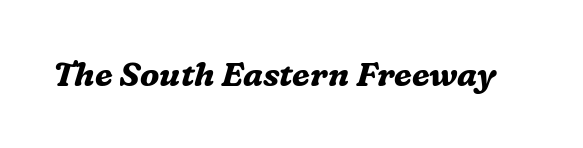
The image shows 33 px bold serif type, italic (leaning right); set normal letter spacing, not underlined; medium stroke contrast and a medium x-height.
